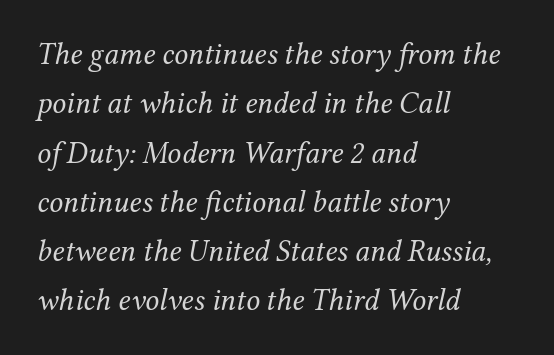
Q: Is the text bold? A: No.
Q: Is the text italic (slanted)? A: Yes, it leans right by about 12 degrees.
Q: Is the typeface a serif or a sans-serif typeface? A: Serif.
Q: Is the text underlined? A: No.
Q: How is the paragraph aligned? A: Left-aligned.
Q: Is the spacing between letters normal or unusually wide? A: Normal.
Q: Is the spacing between lines tight, normal or loose? A: Normal.
Q: Width (condensed, normal, or wide)? A: Normal.
Q: Stroke contrast? A: Medium.
Q: x-height? A: Medium.
Q: Monospaced? A: No.
